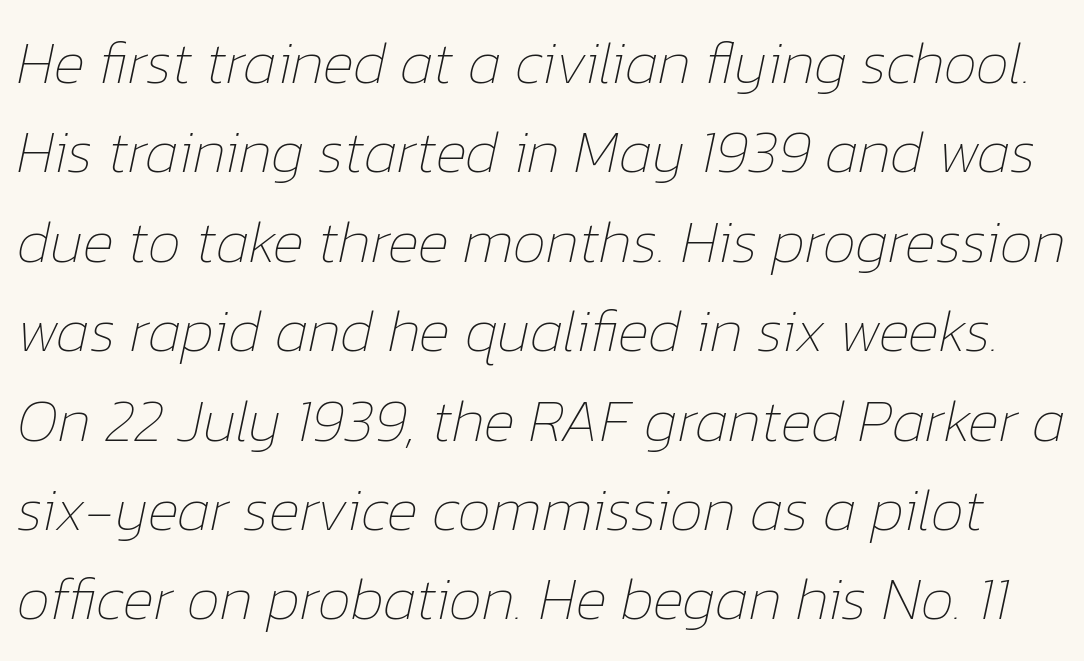
Each new line begins a customary step beneath the previous one. Think of a printed novel: that variable character pitch is what you see here. There's an unmistakable incline to the writing here. Underlining? Definitely not there. There is no visible air inserted between adjacent glyphs.
